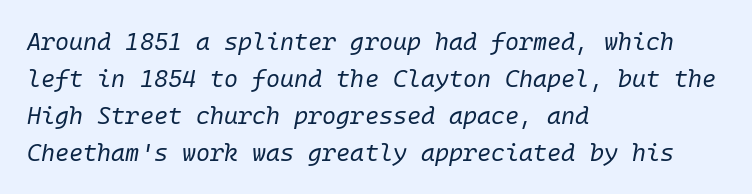
These lines were composed using italics. Summary of weight: not heavy and not bold. Spacing between characters is what you'd get straight out of the box. Summary of vertical rhythm: regular, with standard interline spacing. Casual observation: everything's shoved over to the left.
